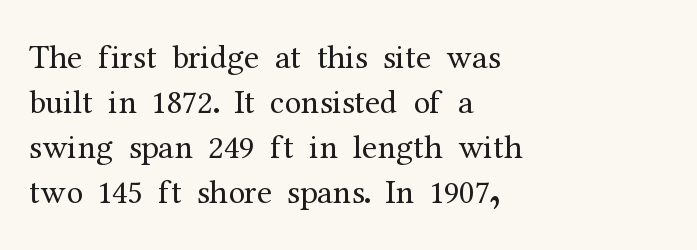
Q: Is the text bold? A: No.
Q: Is the text italic (slanted)? A: No, it is upright.
Q: Is the typeface a serif or a sans-serif typeface? A: Serif.
Q: Is the text underlined? A: No.
Q: How is the paragraph aligned? A: Left-aligned.
Q: Is the spacing between letters normal or unusually wide? A: Normal.
Q: Is the spacing between lines tight, normal or loose? A: Normal.
Q: Width (condensed, normal, or wide)? A: Normal.
Q: Stroke contrast? A: Medium.
Q: x-height? A: Medium.
Q: Monospaced? A: No.
